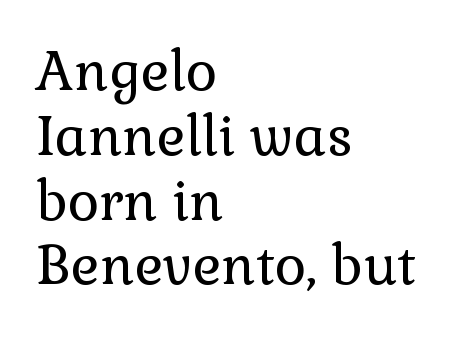
Is there any slant? The stems are plumb. The gap between lines stays unmarked. Ink coverage per letter is moderate at most. Note: serifs present on the glyphs. Casual observation: everything's shoved over to the left.
